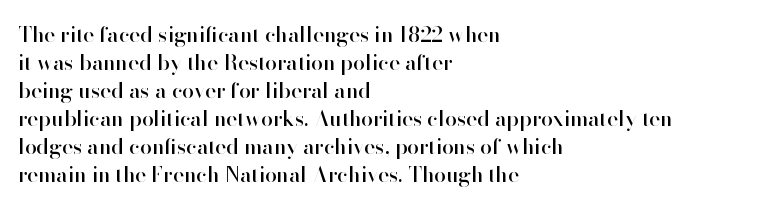
{"italic": "no", "underline": "no", "align": "left", "line_spacing": "normal", "line_spacing_ratio": 1.33, "letter_spacing": "normal", "letter_spacing_em": 0.0, "glyph_px": 21}
